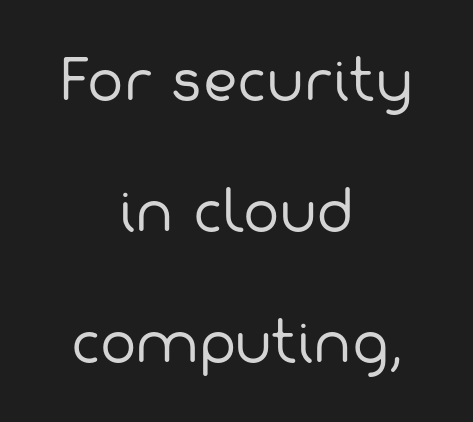
The image shows 54 px regular-weight sans-serif type; set centered, loose line spacing (2.43x), normal letter spacing, not underlined; low stroke contrast and a medium x-height.
